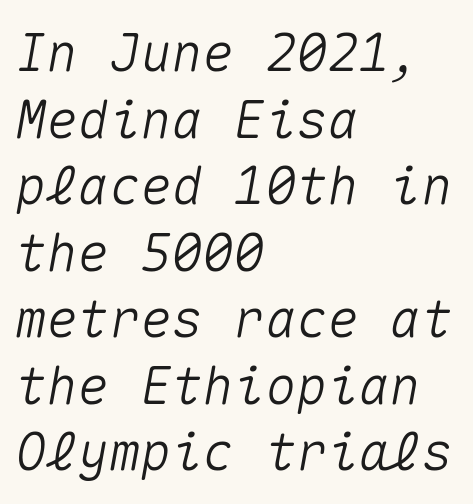
{"italic": "yes", "lean": "right", "slant_degrees": 10, "width": "normal", "stroke_contrast": "medium", "x_height": "medium", "monospaced": "yes", "underline": "no", "align": "left", "line_spacing": "normal", "line_spacing_ratio": 1.28, "letter_spacing": "normal", "letter_spacing_em": 0.0, "glyph_px": 52}
